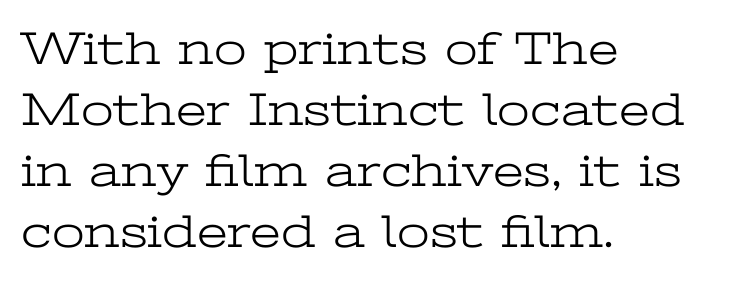
{"serif": "yes", "italic": "no", "bold": "no", "weight": "light", "width": "wide", "stroke_contrast": "low", "x_height": "medium", "monospaced": "no", "underline": "no", "align": "left", "line_spacing": "normal", "line_spacing_ratio": 1.3, "letter_spacing": "normal", "letter_spacing_em": 0.0, "glyph_px": 47}
